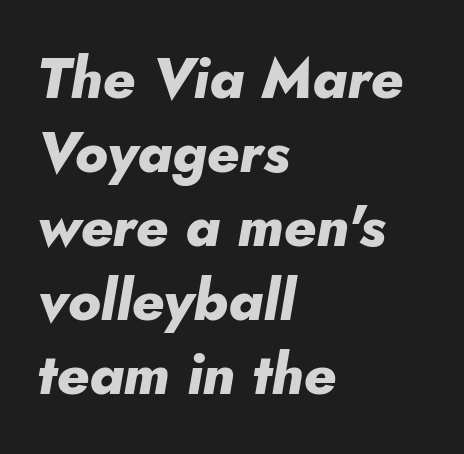
The block of text has a typical density, with ordinary space between rows. The glyphs are unaccompanied by any horizontal stroke below them. The lines in this sample share a left origin and differ only in where they stop. Every character sits at an angle, as italics do. Summary of weight: heavy, a full bold.
